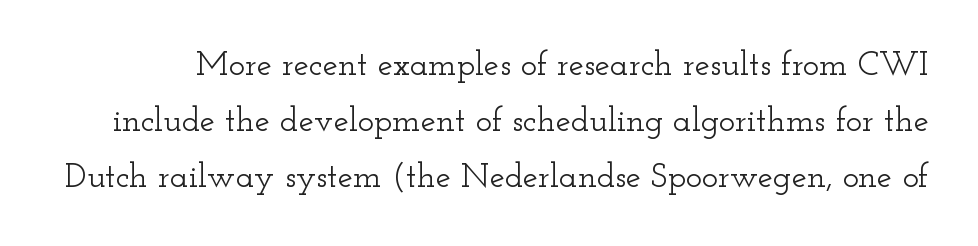
Q: Is the text italic (slanted)? A: No, it is upright.
Q: Is the typeface a serif or a sans-serif typeface? A: Serif.
Q: Is the text underlined? A: No.
Q: Is the spacing between letters normal or unusually wide? A: Normal.
Q: Is the spacing between lines tight, normal or loose? A: Normal.
Q: Width (condensed, normal, or wide)? A: Wide.
Q: Stroke contrast? A: Low.
Q: x-height? A: Small.
Q: Monospaced? A: No.
